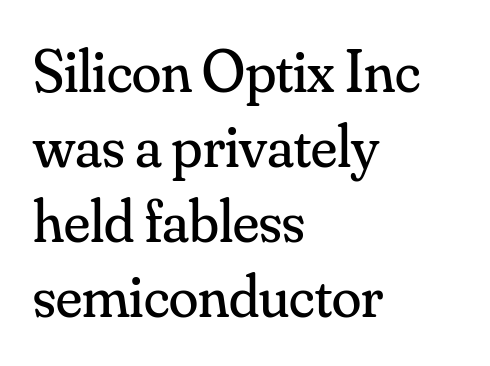
The image shows 60 px regular-weight serif type, upright; set left-aligned, normal line spacing (1.25x), normal letter spacing, not underlined; medium stroke contrast and a small x-height.
